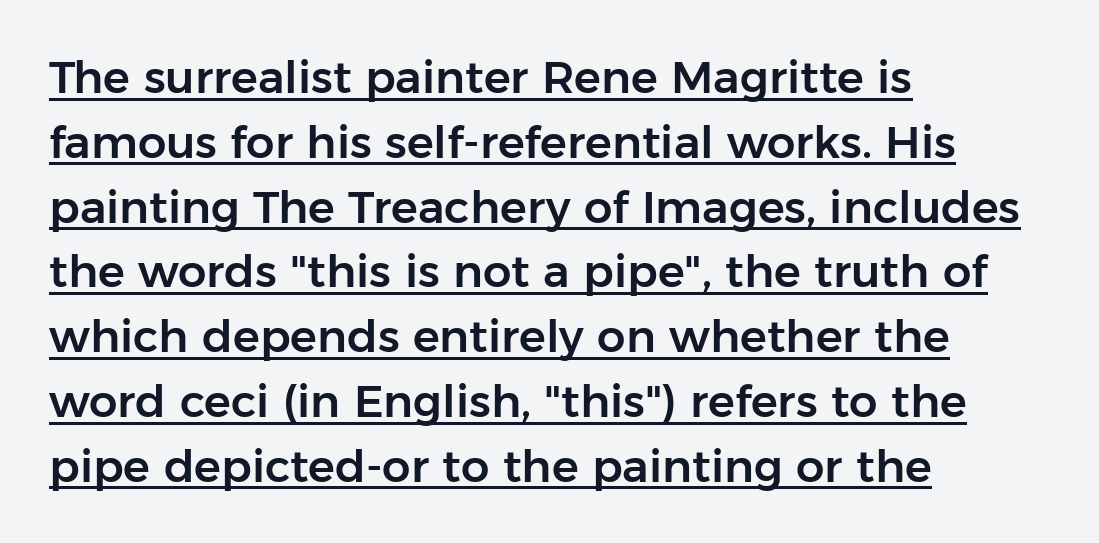
Q: Is the text italic (slanted)? A: No, it is upright.
Q: Is the typeface a serif or a sans-serif typeface? A: Sans-serif.
Q: Is the text underlined? A: Yes.
Q: How is the paragraph aligned? A: Left-aligned.
Q: Is the spacing between letters normal or unusually wide? A: Normal.
Q: Is the spacing between lines tight, normal or loose? A: Normal.
Q: Width (condensed, normal, or wide)? A: Normal.
Q: Stroke contrast? A: Low.
Q: x-height? A: Medium.
Q: Monospaced? A: No.
